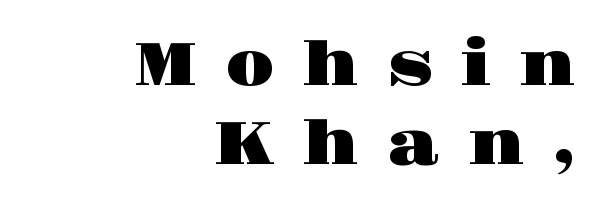
The image shows 60 px wide serif type, upright; set right-aligned, normal line spacing (1.31x), unusually wide letter spacing (+0.46 em), not underlined; high stroke contrast and a large x-height.
